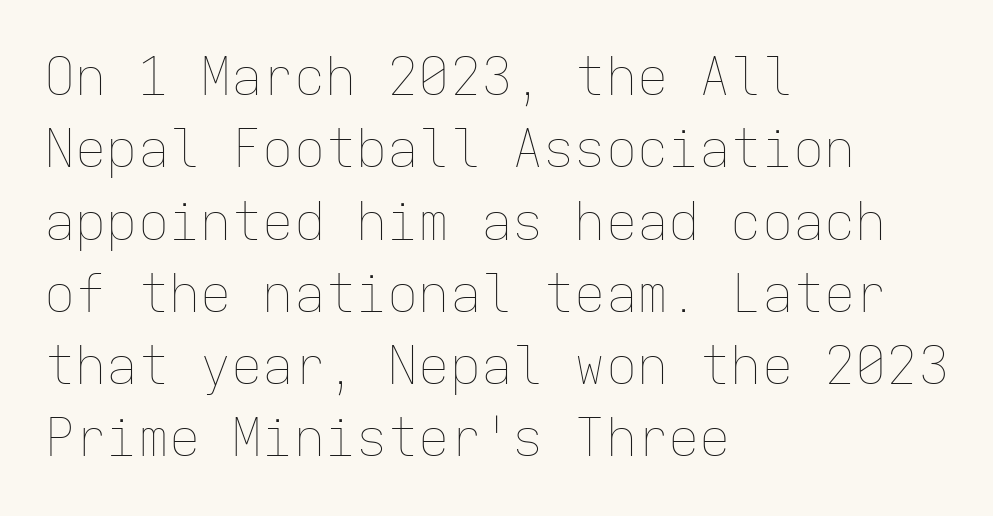
Q: Is the text bold? A: No.
Q: Is the text italic (slanted)? A: No, it is upright.
Q: Is the text underlined? A: No.
Q: How is the paragraph aligned? A: Left-aligned.
Q: Is the spacing between letters normal or unusually wide? A: Normal.
Q: Is the spacing between lines tight, normal or loose? A: Normal.
Q: Width (condensed, normal, or wide)? A: Normal.
Q: Stroke contrast? A: Low.
Q: x-height? A: Medium.
Q: Monospaced? A: Yes.
